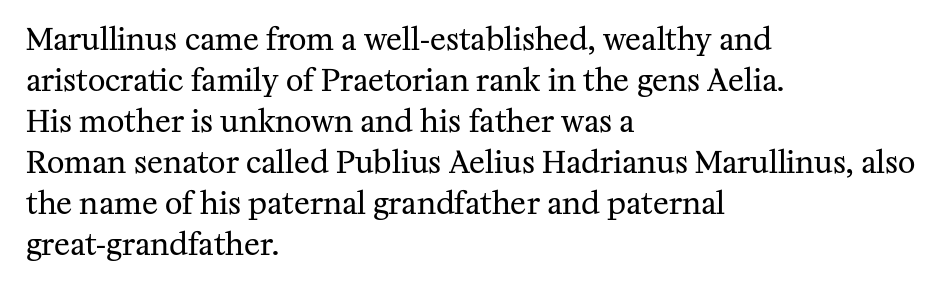
{"serif": "yes", "italic": "no", "bold": "no", "weight": "regular", "width": "normal", "stroke_contrast": "medium", "x_height": "medium", "monospaced": "no", "underline": "no", "align": "left", "line_spacing": "normal", "line_spacing_ratio": 1.37, "letter_spacing": "normal", "letter_spacing_em": 0.0, "glyph_px": 30}
